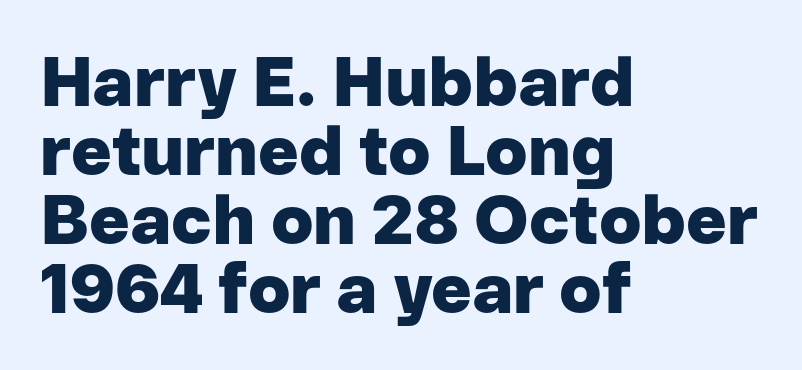
These lines stack with their left ends in a neat column. The line-height multiplier appears low, near solid setting. Does the lettering tilt? It doesn't — this is upright. The characters display no serif detailing; their extremities are plain. Has an underline been added? It has not. Look at the stroke-to-counter ratio: heavy, a bold.
